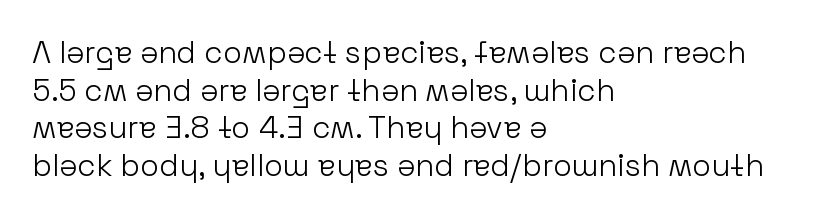
Q: Is the text bold? A: No.
Q: Is the text italic (slanted)? A: No, it is upright.
Q: Is the typeface a serif or a sans-serif typeface? A: Sans-serif.
Q: Is the text underlined? A: No.
Q: How is the paragraph aligned? A: Left-aligned.
Q: Is the spacing between letters normal or unusually wide? A: Normal.
Q: Width (condensed, normal, or wide)? A: Normal.
Q: Stroke contrast? A: Low.
Q: x-height? A: Medium.
Q: Monospaced? A: No.
